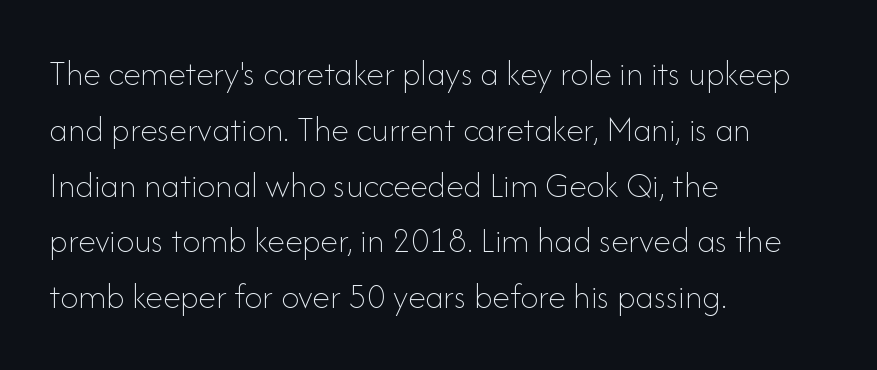
The image shows 36 px thin type, upright; set left-aligned, normal line spacing (1.55x), normal letter spacing, not underlined; low stroke contrast and a small x-height.
